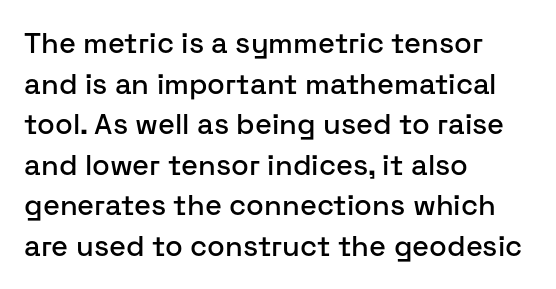
The image shows 29 px sans-serif type, upright; set left-aligned, normal line spacing (1.4x), normal letter spacing, not underlined; low stroke contrast and a medium x-height.
